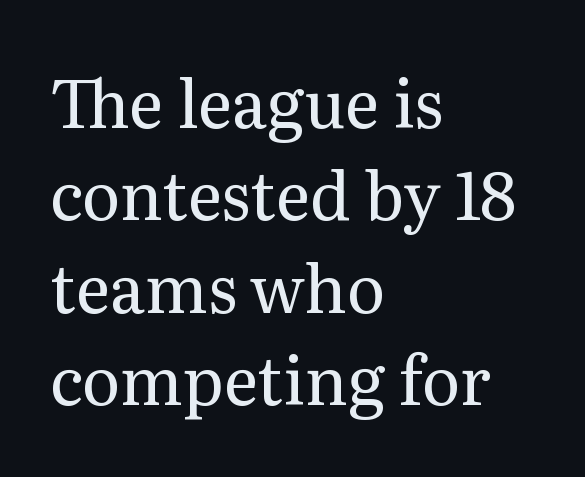
I'd call this a serif setting — the letters wear small feet. The lines in this sample share a left origin and differ only in where they stop. Summary of vertical rhythm: regular, with standard interline spacing. You could not count columns in this text — the font is proportionally spaced. The lettering holds an erect, upright posture throughout.
